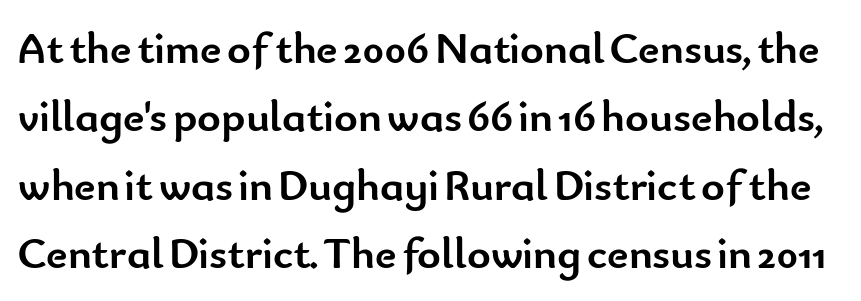
The image shows 45 px semibold sans-serif type, upright; set normal line spacing (1.52x), normal letter spacing, not underlined; low stroke contrast and a small x-height.
